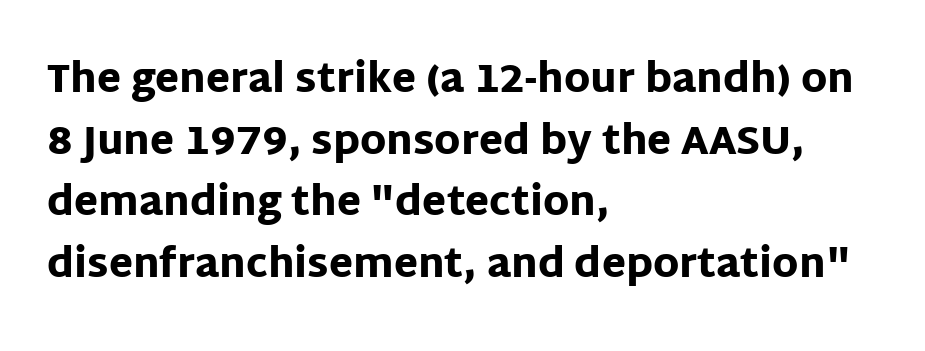
Q: Is the text bold? A: Yes.
Q: Is the text italic (slanted)? A: No, it is upright.
Q: Is the typeface a serif or a sans-serif typeface? A: Sans-serif.
Q: Is the text underlined? A: No.
Q: How is the paragraph aligned? A: Left-aligned.
Q: Is the spacing between letters normal or unusually wide? A: Normal.
Q: Is the spacing between lines tight, normal or loose? A: Normal.
Q: Width (condensed, normal, or wide)? A: Normal.
Q: Stroke contrast? A: Low.
Q: x-height? A: Large.
Q: Monospaced? A: No.
